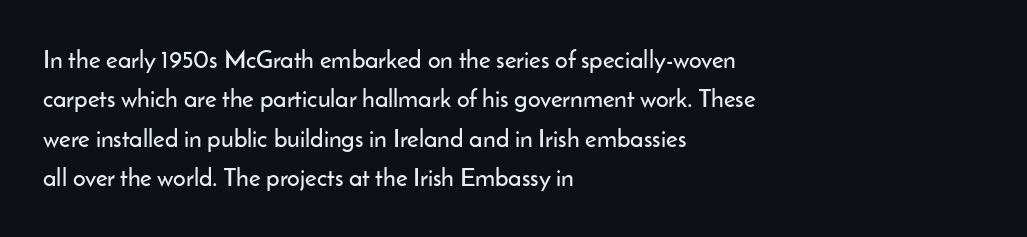
The setting favours the left margin, as ordinary paragraphs usually do. Is there any slant? The stems are plumb. A bare baseline throughout the passage. The letterforms sit shoulder to shoulder at normal distance. These lines sit exactly where default settings would place them.
